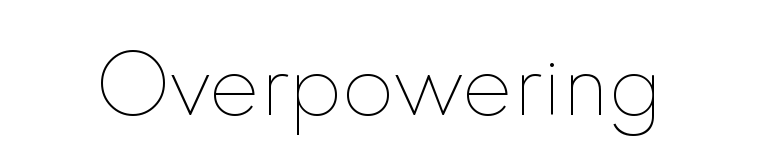
{"italic": "no", "bold": "no", "weight": "thin", "width": "normal", "x_height": "small", "monospaced": "no", "underline": "no", "letter_spacing": "normal", "letter_spacing_em": 0.0, "glyph_px": 77}
